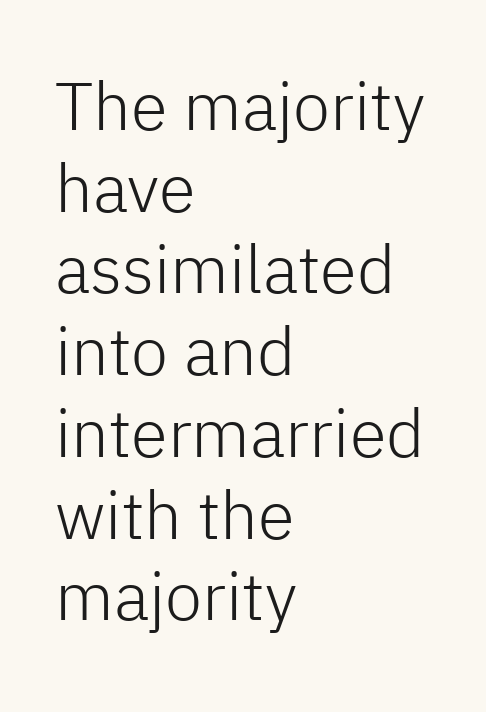
Letter spacing: default. Type without underlining. Every row of glyphs begins at an identical x-position on the left. Think of a printed novel: that variable character pitch is what you see here. Is this a sans? Yes — the strokes have no serifs. Weight: regular or lighter.
